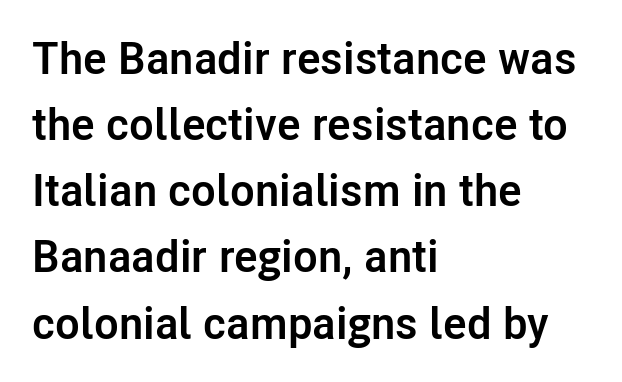
Q: Is the text bold? A: Yes.
Q: Is the text italic (slanted)? A: No, it is upright.
Q: Is the typeface a serif or a sans-serif typeface? A: Sans-serif.
Q: Is the text underlined? A: No.
Q: How is the paragraph aligned? A: Left-aligned.
Q: Is the spacing between letters normal or unusually wide? A: Normal.
Q: Is the spacing between lines tight, normal or loose? A: Normal.
Q: Width (condensed, normal, or wide)? A: Normal.
Q: Stroke contrast? A: Low.
Q: x-height? A: Medium.
Q: Monospaced? A: No.
